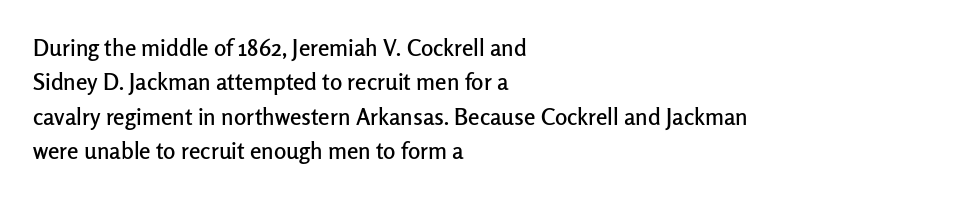
The image shows 23 px text type, upright; set left-aligned, normal line spacing (1.49x), normal letter spacing, not underlined.
